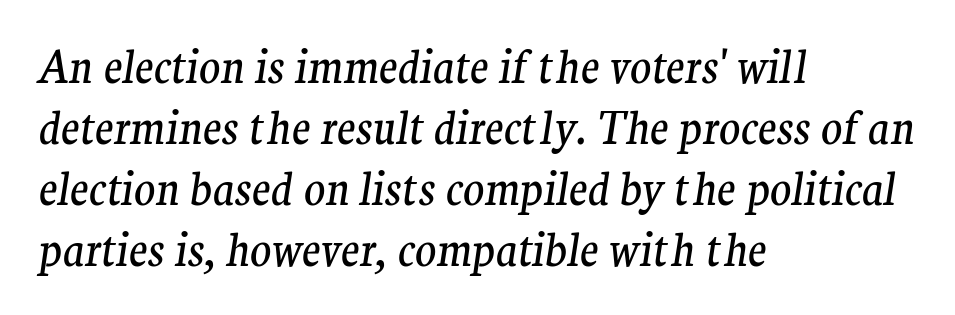
The image shows 44 px regular-weight serif type, italic (leaning right); set left-aligned, normal line spacing (1.39x), normal letter spacing, not underlined; medium stroke contrast and a medium x-height.
